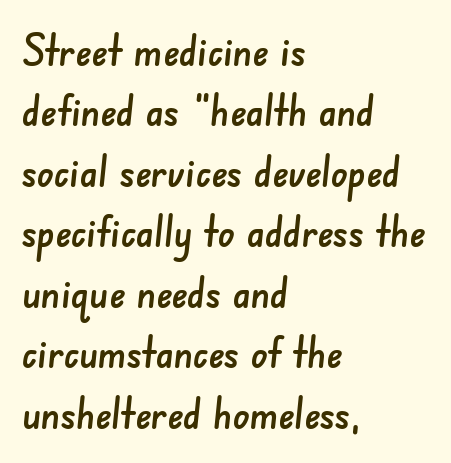
The image shows 42 px sans-serif type; set left-aligned, normal line spacing (1.44x), normal letter spacing, not underlined; low stroke contrast and a small x-height.
